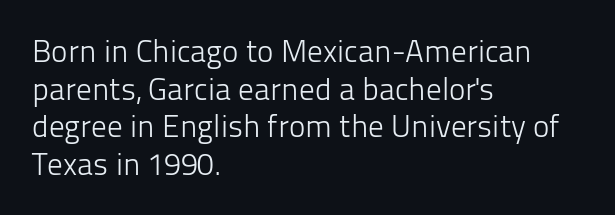
The image shows 31 px light sans-serif type, upright; set left-aligned, line spacing 1.21x, normal letter spacing, not underlined; low stroke contrast and a medium x-height.
